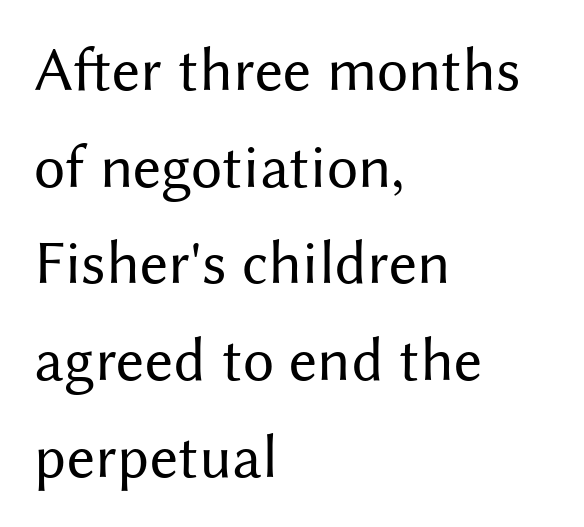
Note the varied advance widths — an 'i' is clearly narrower than an 'm'. The letters sit at their default tracking, neither squeezed nor spread. This sample is left-justified, so line endings fall wherever the words run out. The letters carry no serifs — their stems end cleanly without finishing strokes. Beneath every word, the page is bare.
